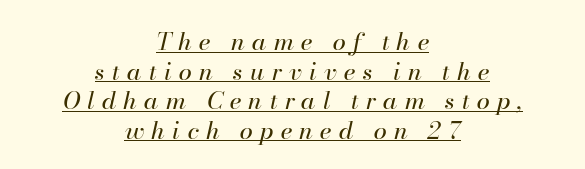
{"italic": "yes", "lean": "right", "slant_degrees": 13, "bold": "no", "underline": "yes", "align": "center", "line_spacing_ratio": 1.23, "letter_spacing": "wide", "letter_spacing_em": 0.3, "glyph_px": 24}
